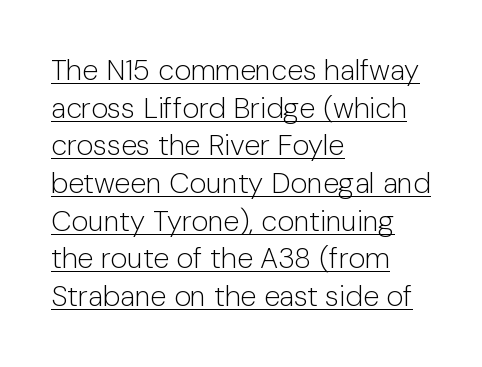
Q: Is the text bold? A: No.
Q: Is the text italic (slanted)? A: No, it is upright.
Q: Is the typeface a serif or a sans-serif typeface? A: Sans-serif.
Q: Is the text underlined? A: Yes.
Q: How is the paragraph aligned? A: Left-aligned.
Q: Is the spacing between letters normal or unusually wide? A: Normal.
Q: Is the spacing between lines tight, normal or loose? A: Normal.
Q: Width (condensed, normal, or wide)? A: Normal.
Q: Stroke contrast? A: Low.
Q: x-height? A: Medium.
Q: Monospaced? A: No.
